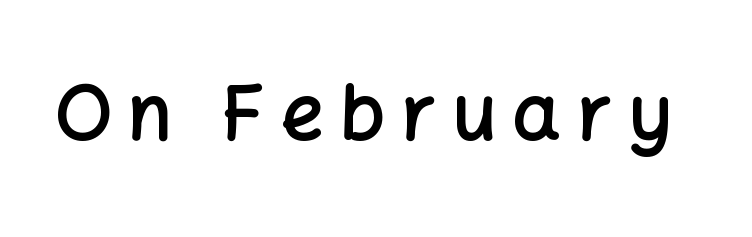
Q: Is the text bold? A: Semi-bold.
Q: Is the text italic (slanted)? A: No, it is upright.
Q: Is the typeface a serif or a sans-serif typeface? A: Sans-serif.
Q: Is the text underlined? A: No.
Q: Is the spacing between letters normal or unusually wide? A: Unusually wide.
Q: Width (condensed, normal, or wide)? A: Normal.
Q: Stroke contrast? A: Low.
Q: x-height? A: Medium.
Q: Monospaced? A: No.
